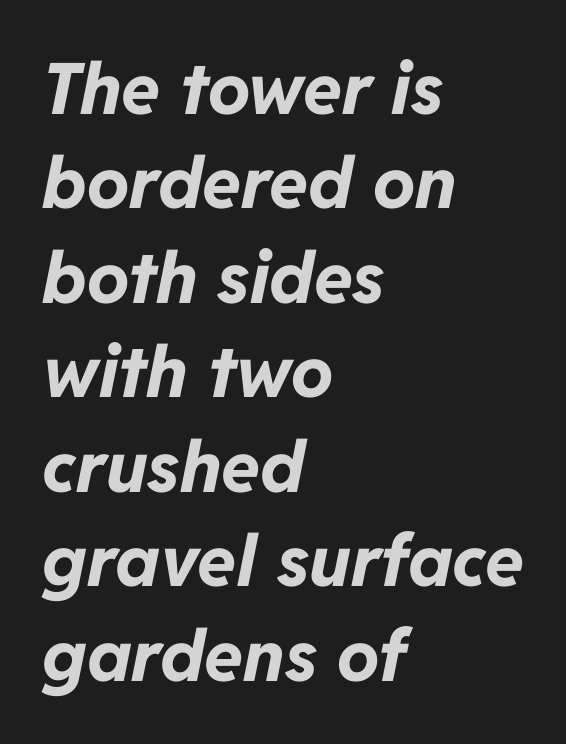
The image shows 71 px bold type, italic (leaning right); set left-aligned, normal line spacing (1.33x), normal letter spacing, not underlined; low stroke contrast and a medium x-height.
